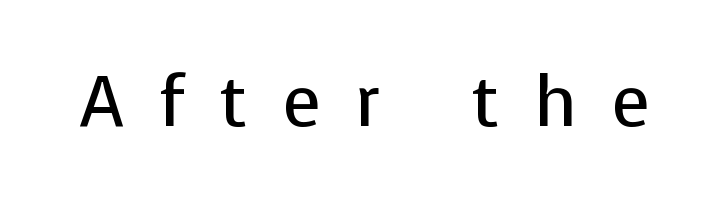
Does extra space separate the letters? Yes, quite a lot of it. The letters look calm and open, with moderate or lighter stems. A typesetter would call this proportional, since set widths differ per character. This sample uses a sans-serif face. Type without underlining.
